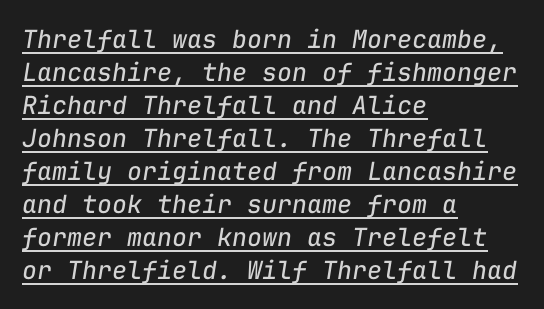
{"italic": "yes", "lean": "right", "slant_degrees": 9, "bold": "no", "underline": "yes", "align": "left", "line_spacing": "normal", "line_spacing_ratio": 1.32, "letter_spacing": "normal", "letter_spacing_em": 0.0, "glyph_px": 25}
